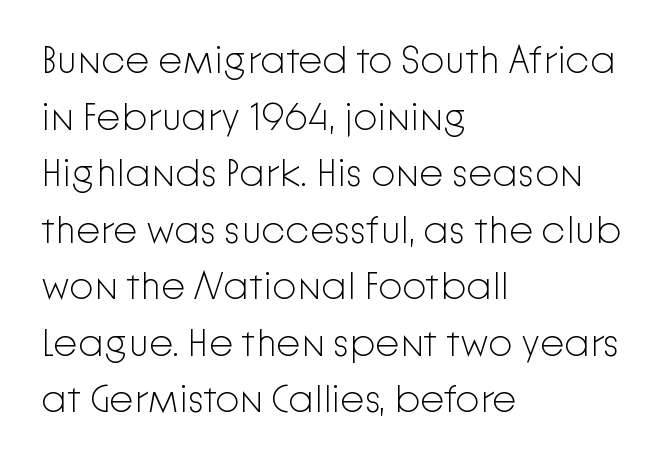
{"serif": "no", "italic": "no", "bold": "no", "weight": "light", "width": "normal", "stroke_contrast": "low", "x_height": "medium", "monospaced": "no", "underline": "no", "align": "left", "line_spacing": "normal", "line_spacing_ratio": 1.45, "letter_spacing": "normal", "letter_spacing_em": 0.0, "glyph_px": 39}
